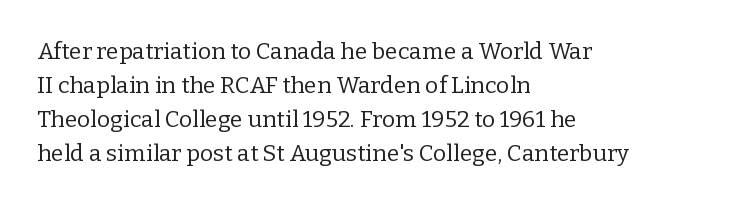
The type sits square on the baseline with zero lean. Stem width sits at or under what a default text font uses. Horizontally, the lines are justified to the leading edge only. This sample keeps an unexceptional amount of space between lines. The space beneath each line is pristine and unruled. There is no visible air inserted between adjacent glyphs.
